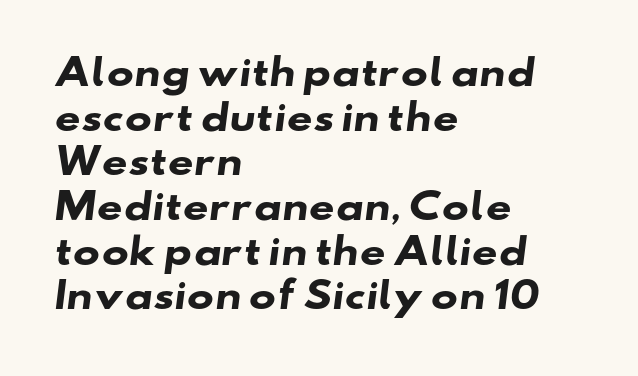
Q: Is the text bold? A: Yes.
Q: Is the typeface a serif or a sans-serif typeface? A: Sans-serif.
Q: Is the text underlined? A: No.
Q: How is the paragraph aligned? A: Left-aligned.
Q: Is the spacing between letters normal or unusually wide? A: Normal.
Q: Width (condensed, normal, or wide)? A: Wide.
Q: Stroke contrast? A: Low.
Q: x-height? A: Small.
Q: Monospaced? A: No.
